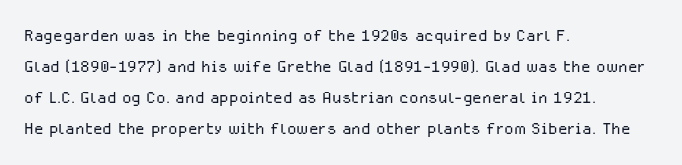
The words here are not underlined. Default kerning and tracking; the words read as compact shapes. The paragraph shown leans on its left margin. Posture: straight, roman, zero tilt. Vertical stems look standard width or narrower in stroke. Vertical spacing — default.
